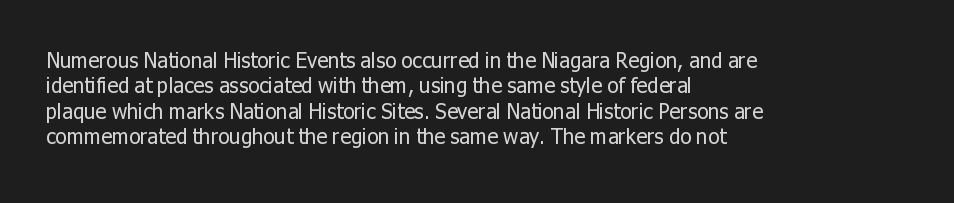
A bare baseline throughout the passage. Line beginnings align vertically; line endings do not. This sample uses plain, unmodified letter spacing. Posture: straight, roman, zero tilt. Is this a heavy cut? Hardly; it is regular or lighter.
